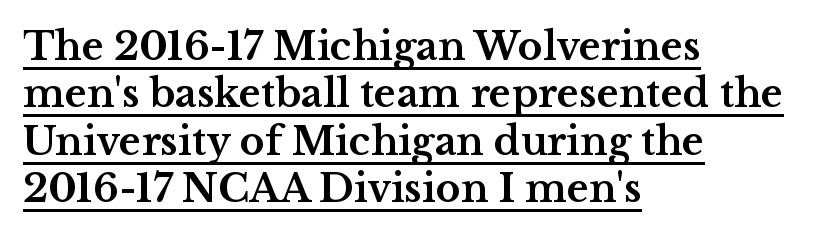
The image shows 38 px bold, wide serif type, upright; set left-aligned, normal line spacing (1.25x), normal letter spacing, underlined; medium stroke contrast and a medium x-height.
